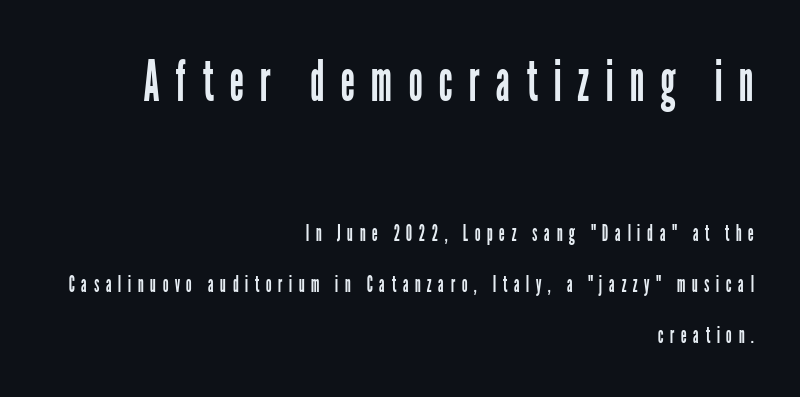
The image shows 57 px regular-weight, condensed sans-serif type, upright; set right-aligned, loose line spacing (2.23x), unusually wide letter spacing (+0.28 em), not underlined; the first (top) block is 2.48x larger; low stroke contrast and a medium x-height.
